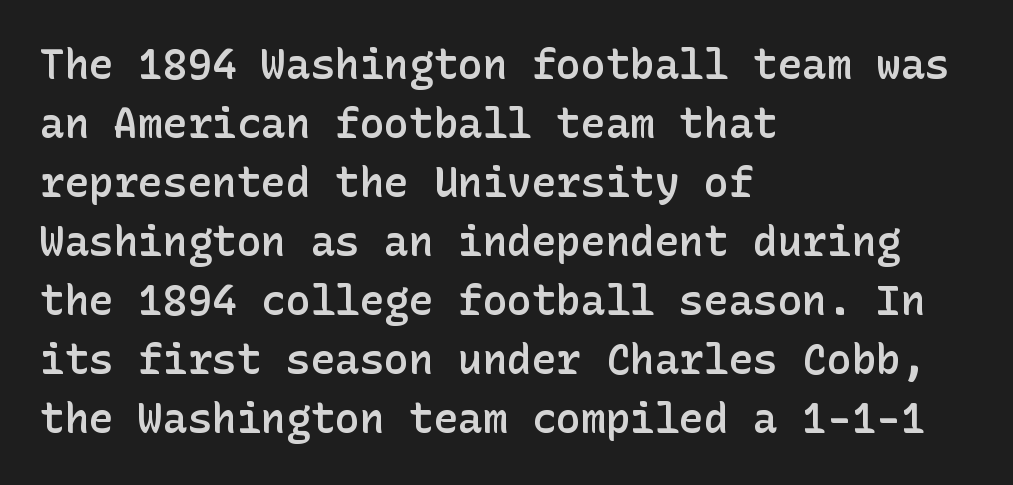
Q: Is the text bold? A: Semi-bold.
Q: Is the text italic (slanted)? A: No, it is upright.
Q: Is the typeface a serif or a sans-serif typeface? A: Sans-serif.
Q: Is the text underlined? A: No.
Q: How is the paragraph aligned? A: Left-aligned.
Q: Is the spacing between letters normal or unusually wide? A: Normal.
Q: Is the spacing between lines tight, normal or loose? A: Normal.
Q: Width (condensed, normal, or wide)? A: Normal.
Q: Stroke contrast? A: Low.
Q: x-height? A: Medium.
